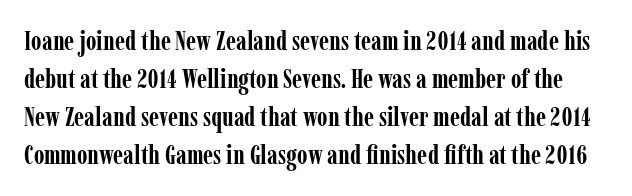
Q: Is the text bold? A: Yes.
Q: Is the text italic (slanted)? A: No, it is upright.
Q: Is the text underlined? A: No.
Q: Is the spacing between letters normal or unusually wide? A: Normal.
Q: Is the spacing between lines tight, normal or loose? A: Normal.
